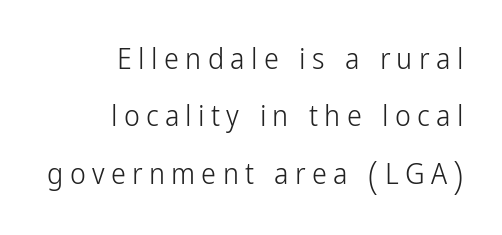
This is not heavy type; no bold has been used. Note the varied advance widths — an 'i' is clearly narrower than an 'm'. The gaps between neighbouring characters are conspicuously large. Quick note: interline space is abundant. Each letter's strokes conclude bluntly, with no projecting serifs.
